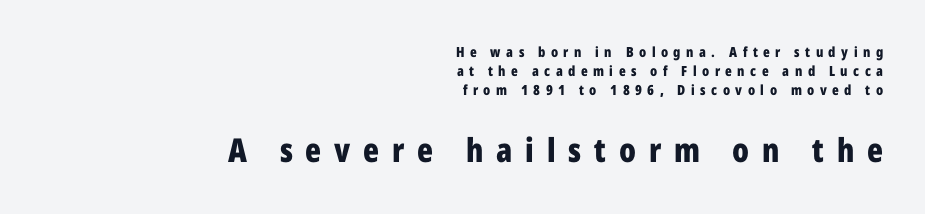
Q: Is the text bold? A: Yes.
Q: Is the text italic (slanted)? A: No, it is upright.
Q: Is the typeface a serif or a sans-serif typeface? A: Sans-serif.
Q: Is the text underlined? A: No.
Q: How is the paragraph aligned? A: Right-aligned.
Q: Is the spacing between letters normal or unusually wide? A: Unusually wide.
Q: Is the spacing between lines tight, normal or loose? A: Normal.
Q: Which block of text is set in a larger size, the first (top) or the second (bottom)? A: The second (bottom) one.
Q: Width (condensed, normal, or wide)? A: Condensed.
Q: Stroke contrast? A: Low.
Q: x-height? A: Medium.
Q: Monospaced? A: No.
